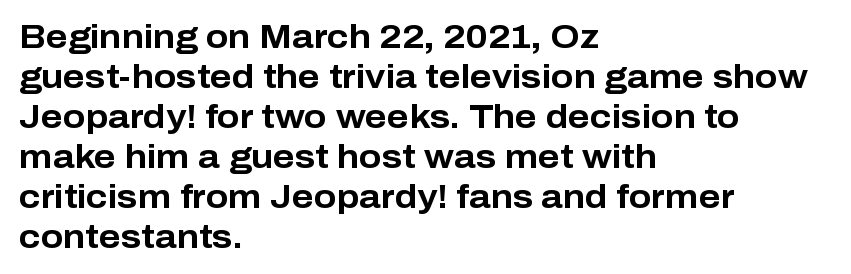
{"serif": "no", "italic": "no", "bold": "yes", "weight": "bold", "width": "normal", "stroke_contrast": "low", "x_height": "medium", "monospaced": "no", "underline": "no", "align": "left", "line_spacing_ratio": 1.21, "letter_spacing": "normal", "letter_spacing_em": 0.0, "glyph_px": 33}
